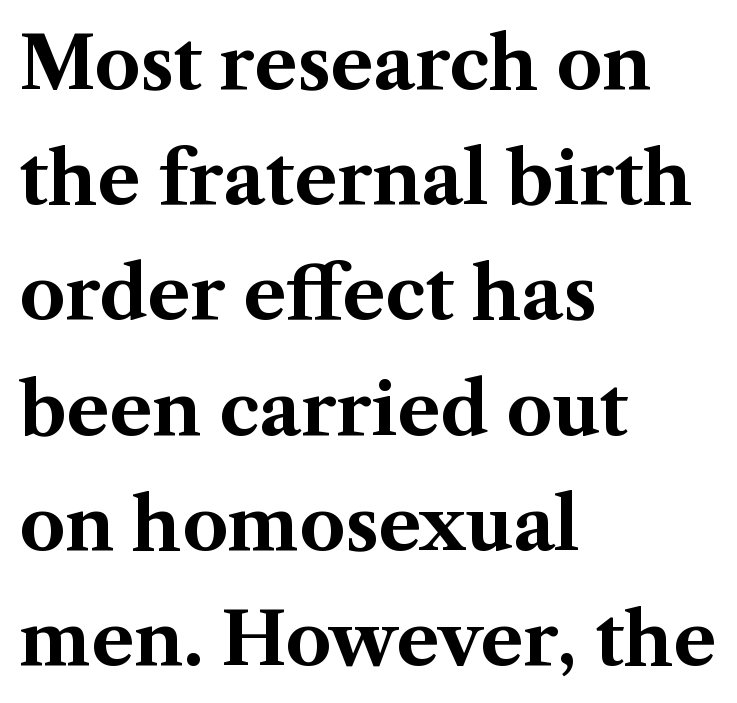
The gap between lines stays unmarked. Do the characters align in a grid? No, the font is proportional. Characters follow at the spacing the type designer built in. Teacher's note: observe the even left margin — that is flush-left alignment. The characters display serif detailing at their extremities. Style check: upright.
